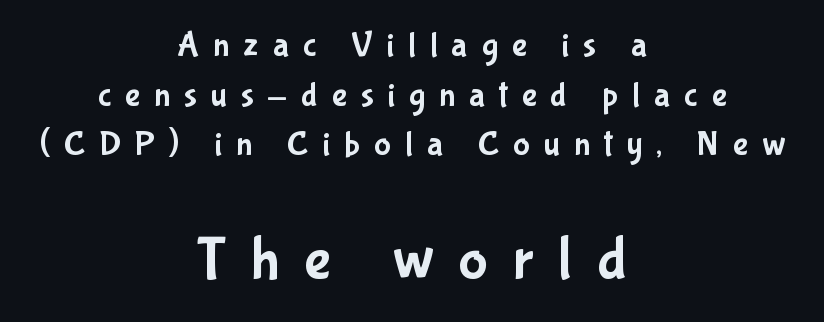
{"serif": "no", "italic": "no", "width": "condensed", "stroke_contrast": "low", "x_height": "medium", "monospaced": "no", "underline": "no", "align": "center", "line_spacing": "normal", "line_spacing_ratio": 1.42, "letter_spacing": "wide", "letter_spacing_em": 0.4, "larger_block": "second", "size_ratio": 1.77, "glyph_px": 62}
